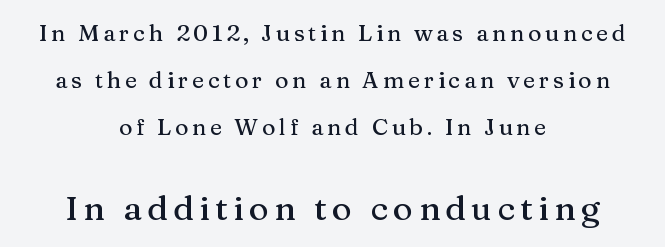
Larger block? The one below; the one above is distinctly smaller. These lines stand farther apart than default settings would place them. You could not count columns in this text — the font is proportionally spaced. Upright lettering throughout. The passage shown is not underscored anywhere.
